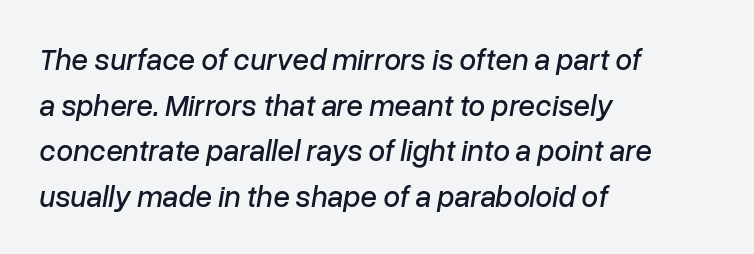
Q: Is the text italic (slanted)? A: Yes, it leans right by about 10 degrees.
Q: Is the text underlined? A: No.
Q: How is the paragraph aligned? A: Left-aligned.
Q: Is the spacing between letters normal or unusually wide? A: Normal.
Q: Is the spacing between lines tight, normal or loose? A: Normal.
Q: Width (condensed, normal, or wide)? A: Normal.
Q: Stroke contrast? A: Low.
Q: x-height? A: Medium.
Q: Monospaced? A: No.
